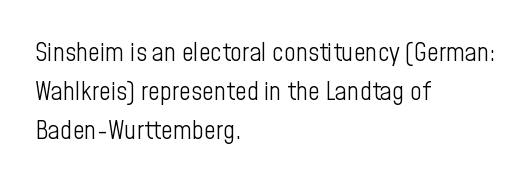
Each new line begins a customary step beneath the previous one. Students, note that the glyphs here touch the page at normal intervals. Letters rest on an invisible, unmarked baseline. Posture: upright roman.
